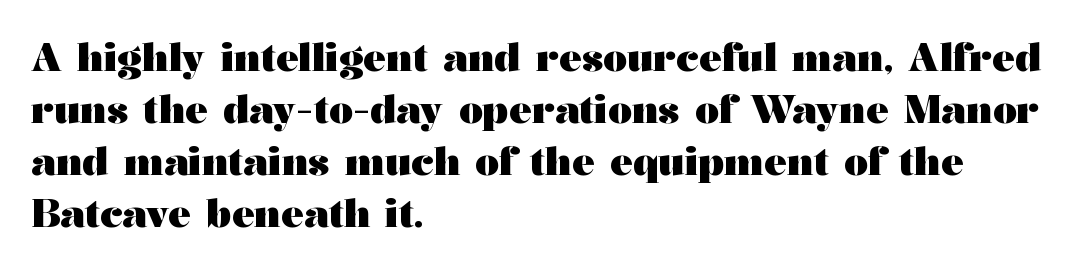
{"serif": "yes", "italic": "no", "bold": "yes", "weight": "heavy", "width": "wide", "stroke_contrast": "medium", "x_height": "medium", "monospaced": "no", "underline": "no", "align": "left", "line_spacing": "normal", "line_spacing_ratio": 1.37, "letter_spacing": "normal", "letter_spacing_em": 0.0, "glyph_px": 38}
